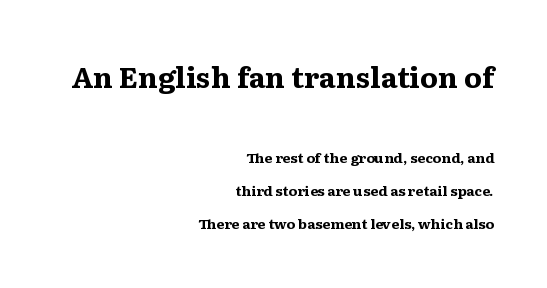
The image shows 29 px bold, wide serif type, upright; set right-aligned, loose line spacing (2.39x), normal letter spacing, not underlined; the first (top) block is 2.07x larger; medium stroke contrast and a medium x-height.
